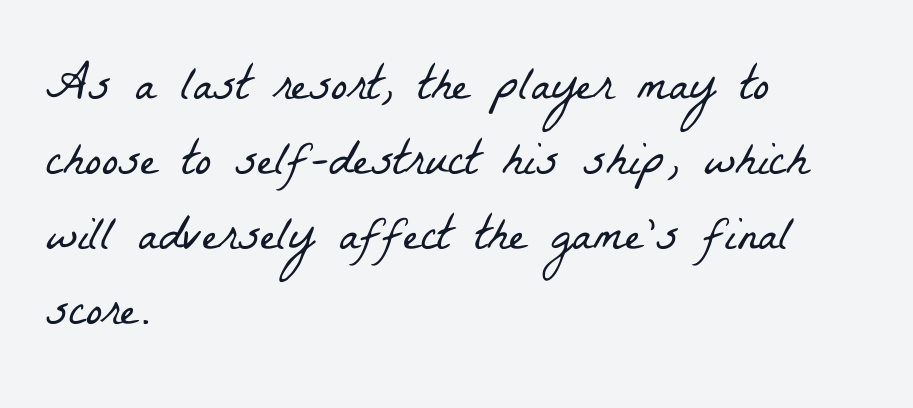
The image shows 49 px light, condensed serif type; set left-aligned, normal line spacing (1.53x), normal letter spacing, not underlined; low stroke contrast and a medium x-height.
